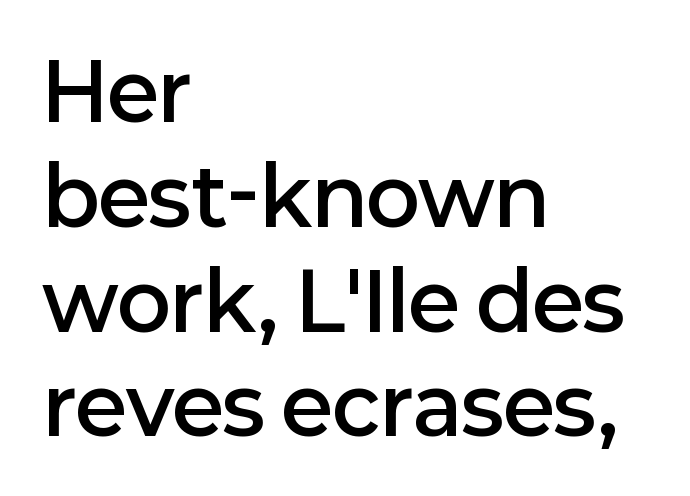
A typesetter would label this face a sans. Quick note: not italic, upright. Observe the ordinary spacing: letters are neighbours, not strangers. Honestly, the row spacing looks completely unremarkable.
